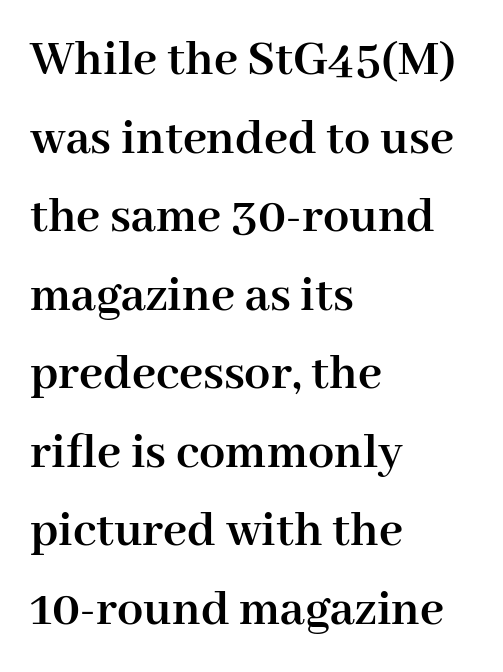
Inter-character spacing is left at the font's built-in metrics. Descender tails drop into unmarked territory. Notice how thick the strokes are: this is what a full bold looks like. Each letter's strokes conclude with small projecting serifs. The space between consecutive lines is moderate. Does the lettering tilt? It doesn't — this is upright.
